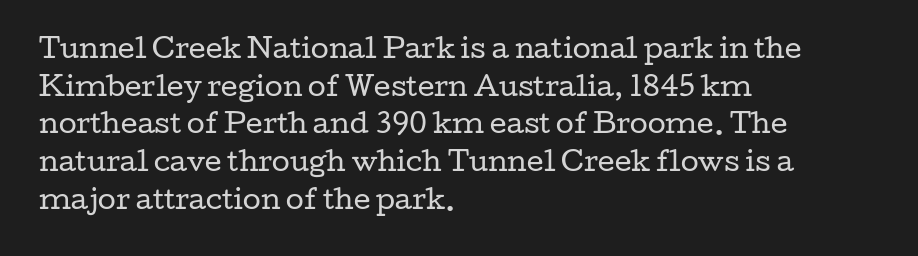
{"italic": "no", "bold": "no", "underline": "no", "align": "left", "line_spacing": "normal", "line_spacing_ratio": 1.45, "letter_spacing": "normal", "letter_spacing_em": 0.0, "glyph_px": 26}
